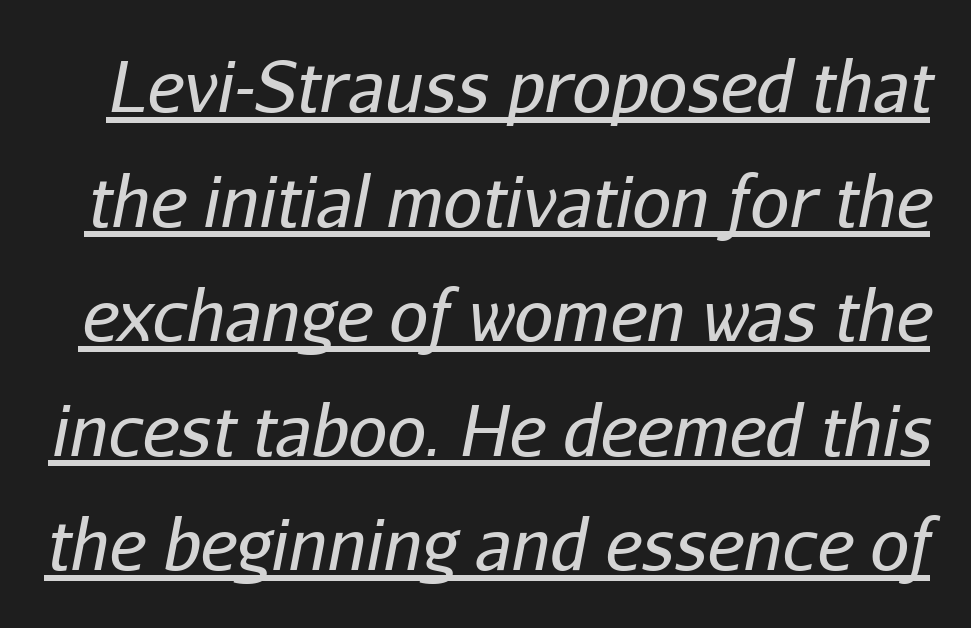
Style check: oblique. Notice how descenders clear the ascenders below comfortably — that's standard leading. The lettering is marked with a stroke running underneath it. Spacing verdict: proportional, widths tailored to each character. Observe the ordinary spacing: letters are neighbours, not strangers.
